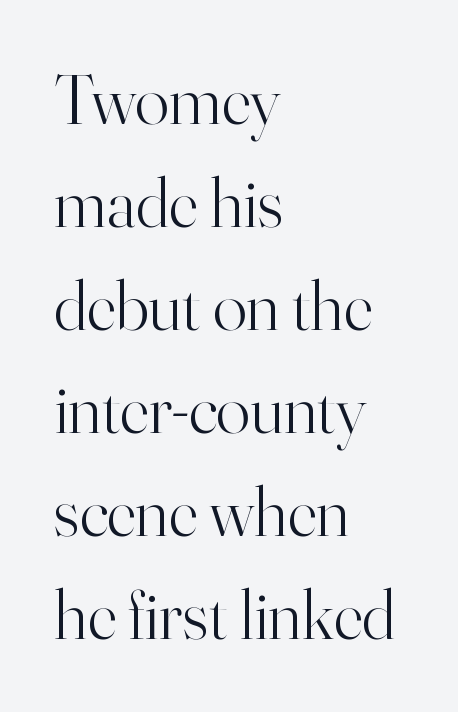
Short and long lines alike share a common starting point at left. Stems and bowls with no extra thickness — not bold. Note the varied advance widths — an 'i' is clearly narrower than an 'm'. Type without underlining. Typographically, this falls in the serif category. Designer's note — italics off, roman on.
